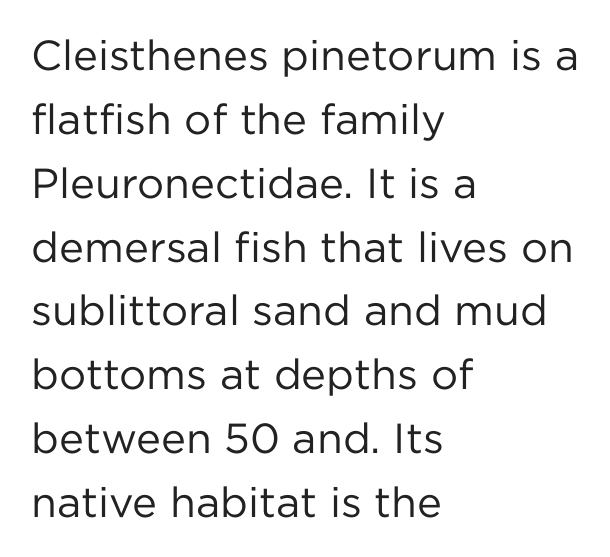
Q: Is the text bold? A: No.
Q: Is the text italic (slanted)? A: No, it is upright.
Q: Is the typeface a serif or a sans-serif typeface? A: Sans-serif.
Q: Is the text underlined? A: No.
Q: How is the paragraph aligned? A: Left-aligned.
Q: Is the spacing between letters normal or unusually wide? A: Normal.
Q: Is the spacing between lines tight, normal or loose? A: Normal.
Q: Width (condensed, normal, or wide)? A: Normal.
Q: Stroke contrast? A: Low.
Q: x-height? A: Medium.
Q: Monospaced? A: No.
